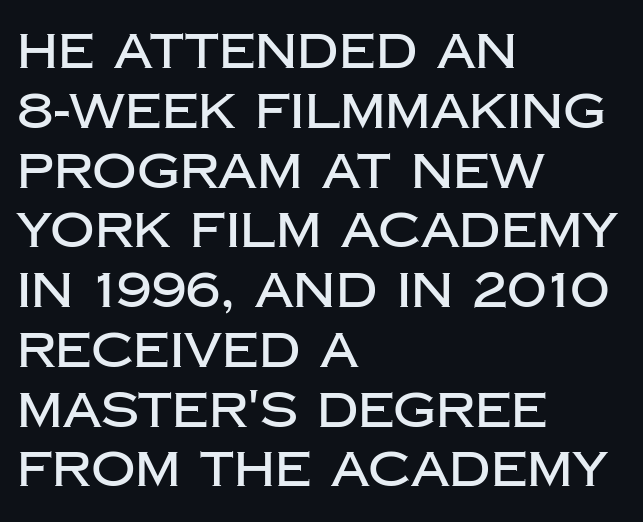
The image shows 49 px sans-serif type, upright; set left-aligned, line spacing 1.22x, normal letter spacing, not underlined; low stroke contrast and a large x-height.
